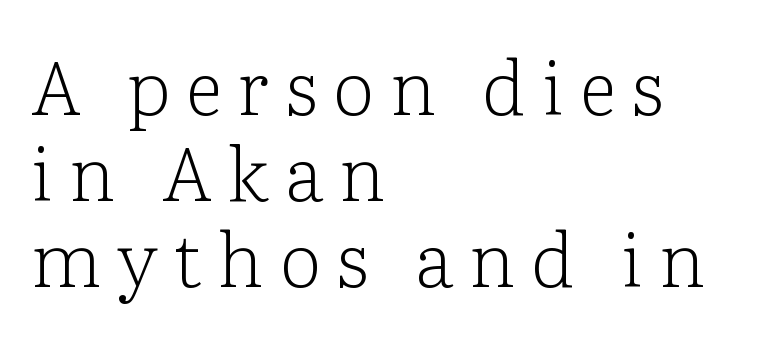
Q: Is the text bold? A: No.
Q: Is the text italic (slanted)? A: No, it is upright.
Q: Is the typeface a serif or a sans-serif typeface? A: Serif.
Q: Is the text underlined? A: No.
Q: How is the paragraph aligned? A: Left-aligned.
Q: Is the spacing between letters normal or unusually wide? A: Unusually wide.
Q: Is the spacing between lines tight, normal or loose? A: Tight.
Q: Width (condensed, normal, or wide)? A: Normal.
Q: Stroke contrast? A: Low.
Q: x-height? A: Medium.
Q: Monospaced? A: No.
